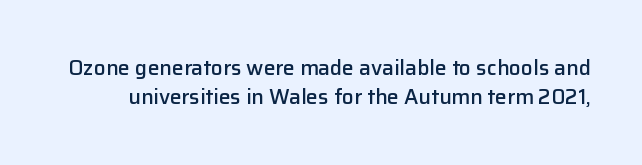
The image shows 21 px text type, upright; set normal line spacing (1.37x), normal letter spacing, not underlined.
